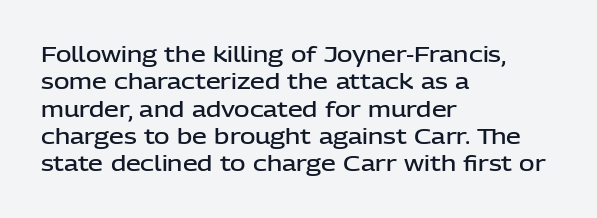
The image shows 21 px text type, upright; set left-aligned, normal line spacing (1.3x), normal letter spacing, not underlined.
